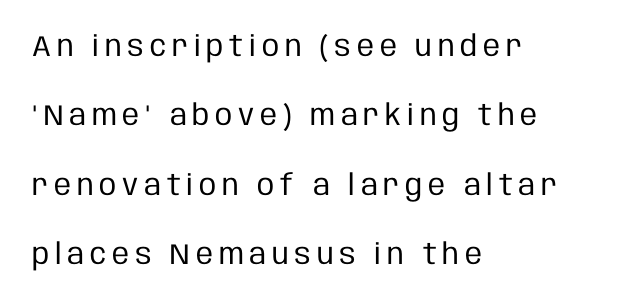
The image shows 29 px regular-weight, condensed sans-serif type, upright; set left-aligned, loose line spacing (2.39x), unusually wide letter spacing (+0.2 em), not underlined; low stroke contrast and a large x-height.
